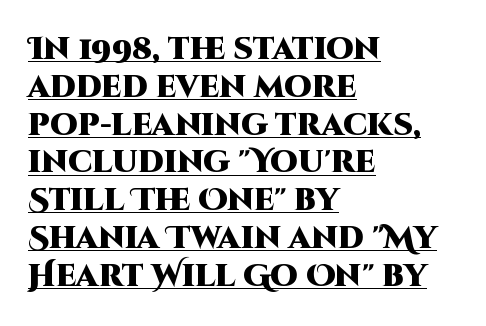
The lettering holds an erect, upright posture throughout. Font category for this specimen: sans-serif. Where is the straight margin? On the left. These characters rest on top of a visible drawn line. Each glyph is drawn with heavy, bold strokes.
